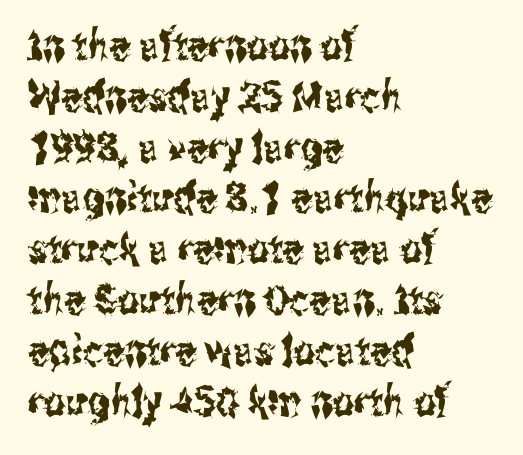
The image shows 42 px condensed sans-serif type, upright; set left-aligned, line spacing 1.21x, normal letter spacing, not underlined; medium stroke contrast and a medium x-height.
